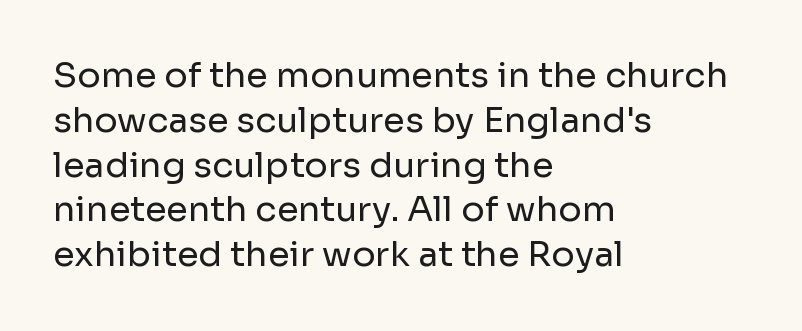
{"serif": "no", "italic": "no", "bold": "no", "weight": "regular", "width": "normal", "stroke_contrast": "low", "x_height": "medium", "monospaced": "no", "underline": "no", "align": "left", "line_spacing": "normal", "line_spacing_ratio": 1.28, "letter_spacing": "normal", "letter_spacing_em": 0.0, "glyph_px": 35}
